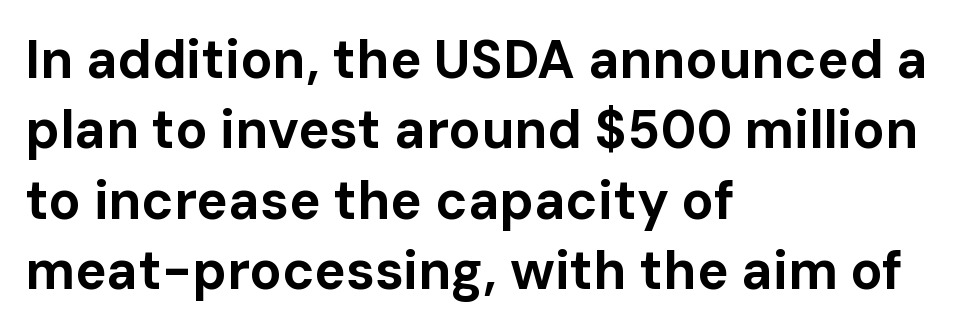
Q: Is the text bold? A: Yes.
Q: Is the text italic (slanted)? A: No, it is upright.
Q: Is the typeface a serif or a sans-serif typeface? A: Sans-serif.
Q: Is the text underlined? A: No.
Q: How is the paragraph aligned? A: Left-aligned.
Q: Is the spacing between letters normal or unusually wide? A: Normal.
Q: Is the spacing between lines tight, normal or loose? A: Normal.
Q: Width (condensed, normal, or wide)? A: Normal.
Q: Stroke contrast? A: Low.
Q: x-height? A: Medium.
Q: Monospaced? A: No.
